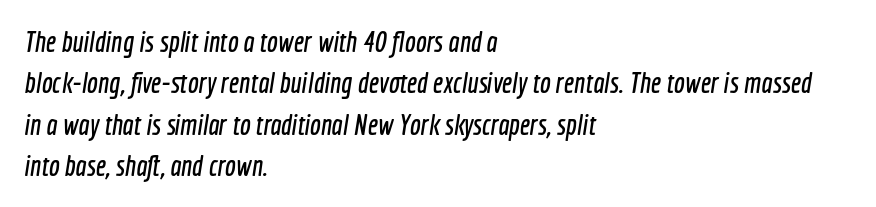
The image shows 29 px condensed sans-serif type; set left-aligned, normal line spacing (1.43x), normal letter spacing, not underlined; a medium x-height.
